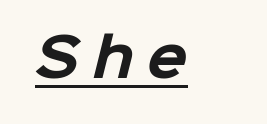
The image shows 53 px bold sans-serif type; set unusually wide letter spacing (+0.25 em), underlined; low stroke contrast and a medium x-height.
